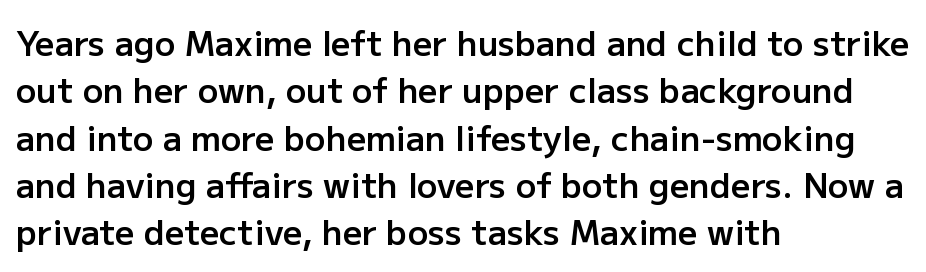
The image shows 34 px semibold sans-serif type, upright; set left-aligned, normal line spacing (1.39x), normal letter spacing, not underlined; low stroke contrast and a medium x-height.
